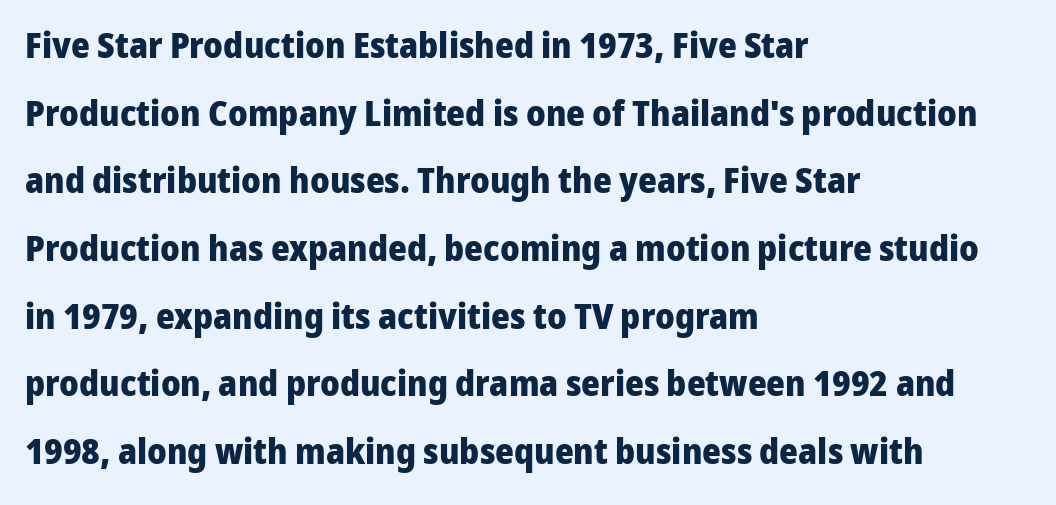
Posture: straight, roman, zero tilt. Does the type have serifs? No, each stem ends abruptly. The face used here is rendered with its standard letterfit. The typesetter chose a ragged-right arrangement here.
